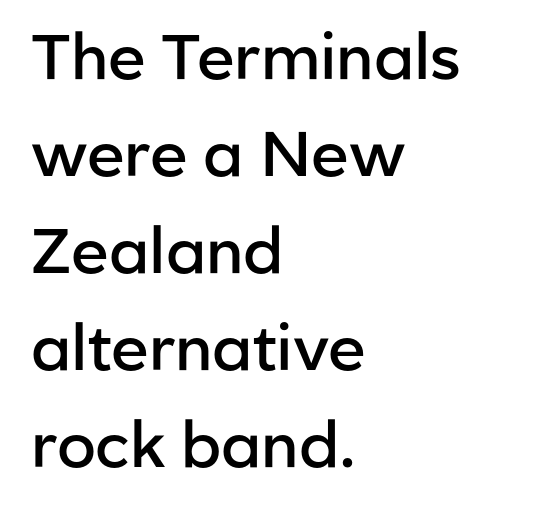
Q: Is the text bold? A: Semi-bold.
Q: Is the text italic (slanted)? A: No, it is upright.
Q: Is the typeface a serif or a sans-serif typeface? A: Sans-serif.
Q: Is the text underlined? A: No.
Q: How is the paragraph aligned? A: Left-aligned.
Q: Is the spacing between letters normal or unusually wide? A: Normal.
Q: Is the spacing between lines tight, normal or loose? A: Normal.
Q: Width (condensed, normal, or wide)? A: Normal.
Q: Stroke contrast? A: Low.
Q: x-height? A: Medium.
Q: Monospaced? A: No.
